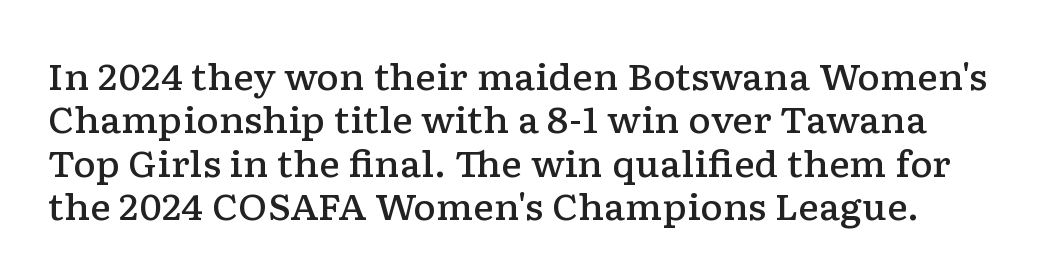
The image shows 35 px semibold, wide serif type, upright; set line spacing 1.24x, normal letter spacing, not underlined; low stroke contrast and a medium x-height.
